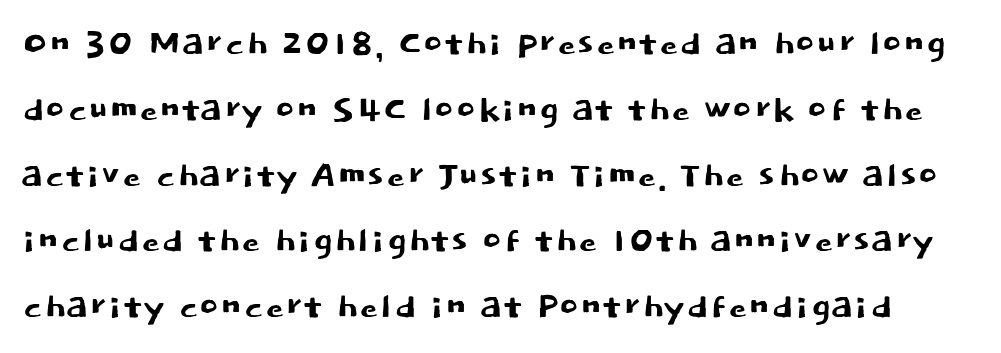
Q: Is the text italic (slanted)? A: No, it is upright.
Q: Is the typeface a serif or a sans-serif typeface? A: Sans-serif.
Q: Is the text underlined? A: No.
Q: Is the spacing between letters normal or unusually wide? A: Normal.
Q: Is the spacing between lines tight, normal or loose? A: Normal.
Q: Width (condensed, normal, or wide)? A: Normal.
Q: Stroke contrast? A: Low.
Q: x-height? A: Large.
Q: Monospaced? A: No.
